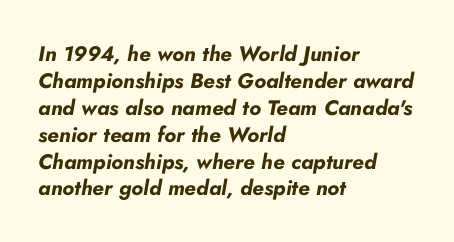
Q: Is the text bold? A: Yes.
Q: Is the text italic (slanted)? A: Yes, it leans right by about 10 degrees.
Q: Is the text underlined? A: No.
Q: How is the paragraph aligned? A: Left-aligned.
Q: Is the spacing between letters normal or unusually wide? A: Normal.
Q: Is the spacing between lines tight, normal or loose? A: Normal.
